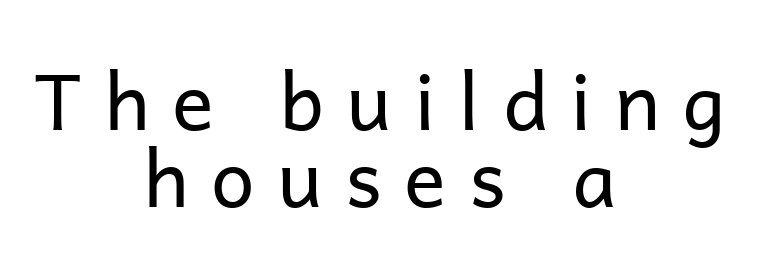
Q: Is the text bold? A: No.
Q: Is the text italic (slanted)? A: No, it is upright.
Q: Is the typeface a serif or a sans-serif typeface? A: Sans-serif.
Q: Is the text underlined? A: No.
Q: How is the paragraph aligned? A: Centered.
Q: Is the spacing between letters normal or unusually wide? A: Unusually wide.
Q: Is the spacing between lines tight, normal or loose? A: Tight.
Q: Width (condensed, normal, or wide)? A: Normal.
Q: Stroke contrast? A: Low.
Q: x-height? A: Medium.
Q: Monospaced? A: No.
